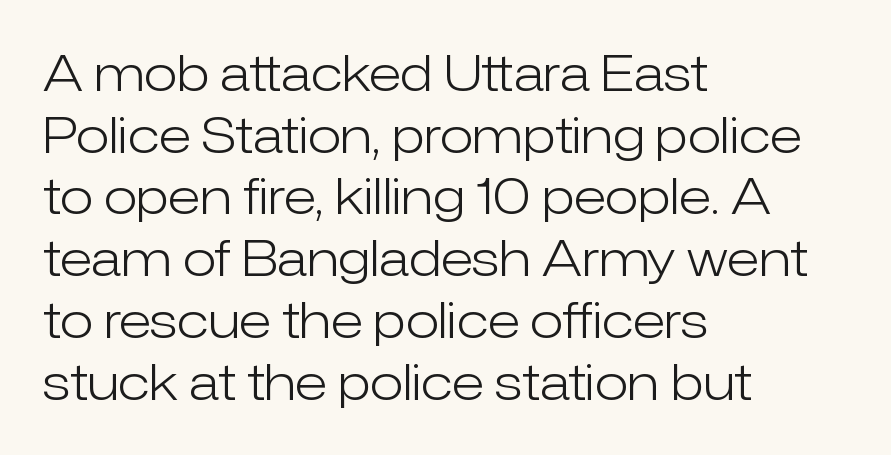
Vertical stems look standard width or narrower in stroke. Quick note: underline off. Leading matches the norm, producing a regular column. A classic flush-left, rag-right setting is used for this passage.
